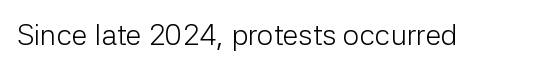
{"serif": "no", "italic": "no", "bold": "no", "weight": "light", "width": "normal", "stroke_contrast": "low", "x_height": "medium", "monospaced": "no", "underline": "no", "letter_spacing": "normal", "letter_spacing_em": 0.0, "glyph_px": 29}
